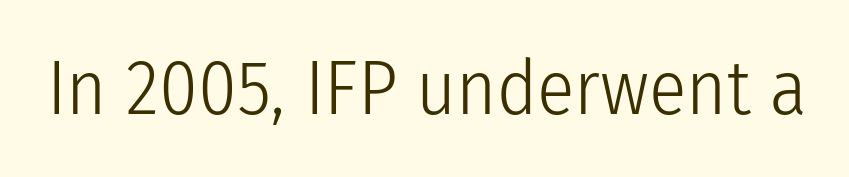
Q: Is the text bold? A: No.
Q: Is the text italic (slanted)? A: No, it is upright.
Q: Is the typeface a serif or a sans-serif typeface? A: Sans-serif.
Q: Is the text underlined? A: No.
Q: Is the spacing between letters normal or unusually wide? A: Normal.
Q: Width (condensed, normal, or wide)? A: Condensed.
Q: Stroke contrast? A: Low.
Q: x-height? A: Medium.
Q: Monospaced? A: No.
